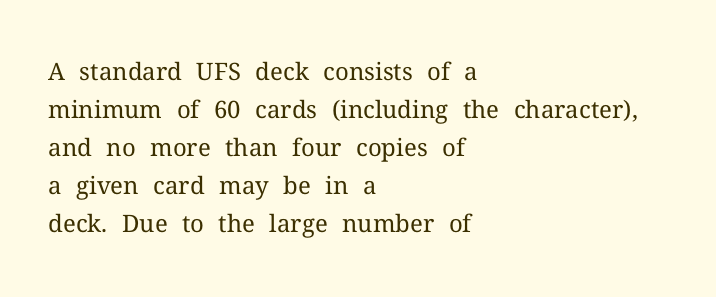
{"italic": "no", "bold": "no", "underline": "no", "align": "left", "line_spacing": "normal", "line_spacing_ratio": 1.58, "letter_spacing": "normal", "letter_spacing_em": 0.0, "glyph_px": 24}
